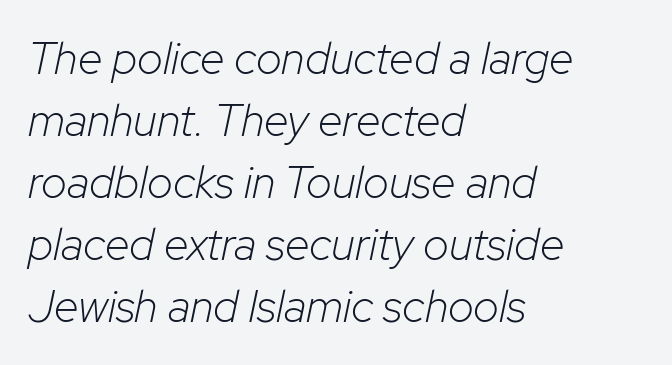
These lines keep a tight, regular rhythm from letter to letter. No word sits above an underline. These lines were composed using italics. Spacing verdict: proportional, widths tailored to each character. Regular leading.
